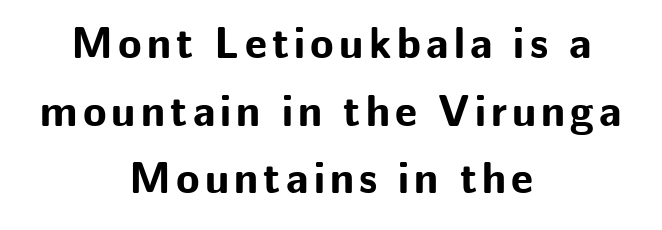
The image shows 43 px bold sans-serif type, upright; set centered, normal line spacing (1.57x), not underlined; low stroke contrast and a medium x-height.
